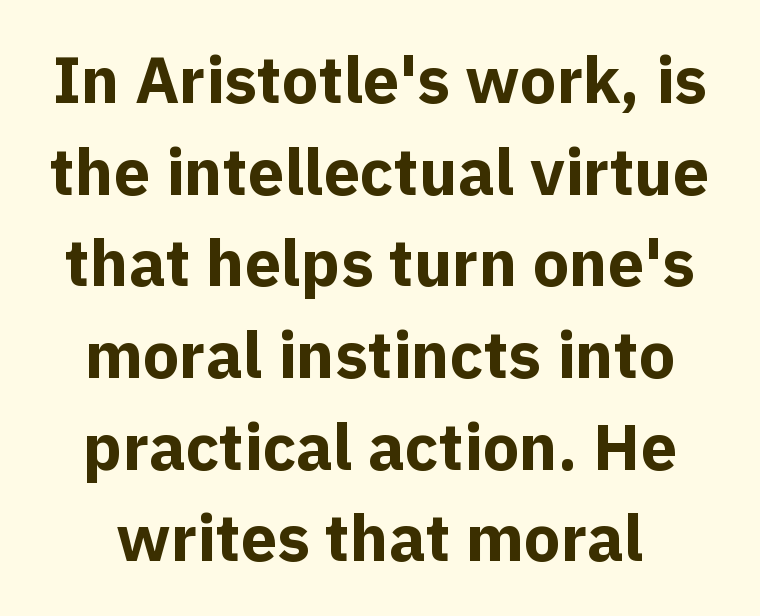
The image shows 65 px bold sans-serif type, upright; set normal line spacing (1.41x), normal letter spacing, not underlined; a medium x-height.
